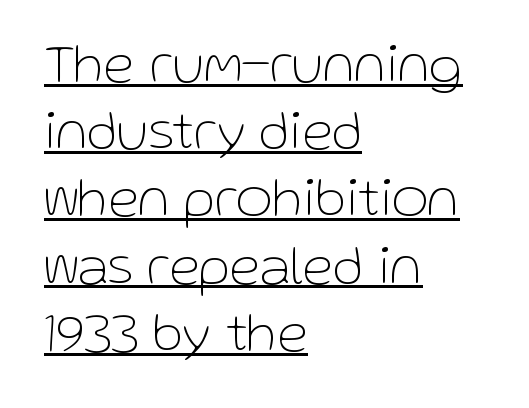
Q: Is the text bold? A: No.
Q: Is the text italic (slanted)? A: No, it is upright.
Q: Is the typeface a serif or a sans-serif typeface? A: Sans-serif.
Q: Is the text underlined? A: Yes.
Q: How is the paragraph aligned? A: Left-aligned.
Q: Is the spacing between letters normal or unusually wide? A: Normal.
Q: Width (condensed, normal, or wide)? A: Normal.
Q: Stroke contrast? A: Low.
Q: x-height? A: Medium.
Q: Monospaced? A: No.
